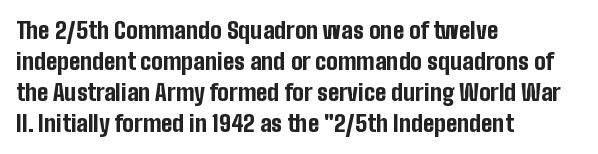
The image shows 23 px bold type, upright; set left-aligned, normal line spacing (1.35x), normal letter spacing, not underlined.
